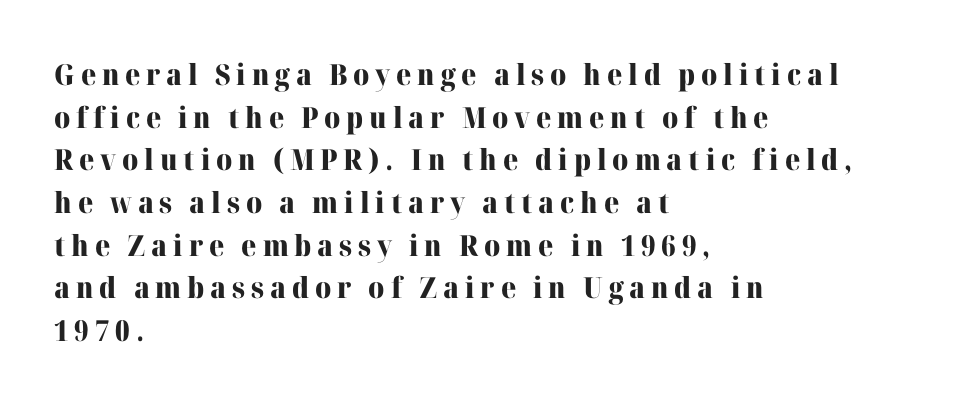
{"serif": "yes", "italic": "no", "bold": "yes", "weight": "heavy", "width": "normal", "stroke_contrast": "high", "x_height": "medium", "monospaced": "no", "underline": "no", "align": "left", "line_spacing": "normal", "line_spacing_ratio": 1.47, "letter_spacing": "wide", "letter_spacing_em": 0.2, "glyph_px": 29}
